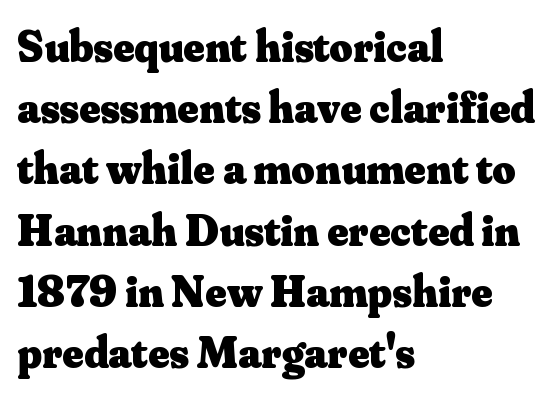
{"serif": "yes", "italic": "no", "bold": "yes", "weight": "heavy", "width": "normal", "stroke_contrast": "medium", "x_height": "small", "monospaced": "no", "underline": "no", "align": "left", "line_spacing": "normal", "line_spacing_ratio": 1.36, "letter_spacing": "normal", "letter_spacing_em": 0.0, "glyph_px": 45}
